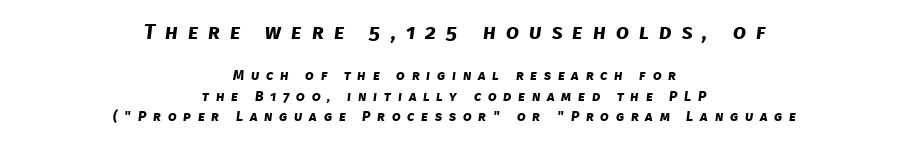
{"bold": "yes", "underline": "no", "align": "center", "line_spacing": "normal", "line_spacing_ratio": 1.46, "letter_spacing": "wide", "letter_spacing_em": 0.48, "larger_block": "first", "size_ratio": 1.5, "glyph_px": 21}
